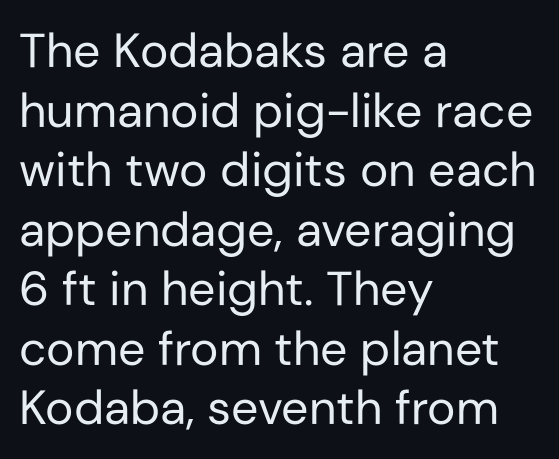
{"serif": "no", "italic": "no", "bold": "no", "weight": "regular", "width": "normal", "stroke_contrast": "low", "x_height": "medium", "monospaced": "no", "underline": "no", "align": "left", "line_spacing_ratio": 1.24, "letter_spacing": "normal", "letter_spacing_em": 0.0, "glyph_px": 48}
